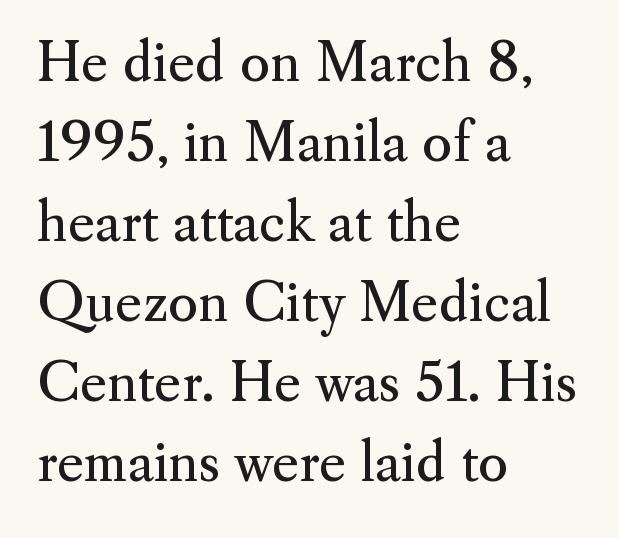
Q: Is the text bold? A: No.
Q: Is the text italic (slanted)? A: No, it is upright.
Q: Is the typeface a serif or a sans-serif typeface? A: Serif.
Q: Is the text underlined? A: No.
Q: How is the paragraph aligned? A: Left-aligned.
Q: Is the spacing between letters normal or unusually wide? A: Normal.
Q: Is the spacing between lines tight, normal or loose? A: Normal.
Q: Width (condensed, normal, or wide)? A: Normal.
Q: Stroke contrast? A: Medium.
Q: x-height? A: Small.
Q: Monospaced? A: No.
